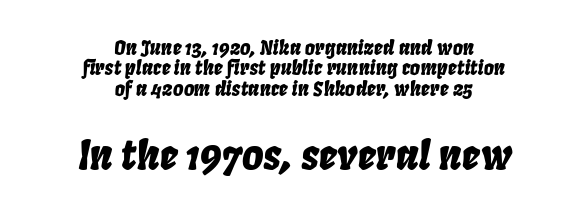
Q: Is the text italic (slanted)? A: Yes, it leans right by about 8 degrees.
Q: Is the text underlined? A: No.
Q: How is the paragraph aligned? A: Centered.
Q: Is the spacing between letters normal or unusually wide? A: Normal.
Q: Is the spacing between lines tight, normal or loose? A: Tight.
Q: Which block of text is set in a larger size, the first (top) or the second (bottom)? A: The second (bottom) one.
Q: Width (condensed, normal, or wide)? A: Condensed.
Q: Stroke contrast? A: Low.
Q: x-height? A: Large.
Q: Monospaced? A: No.
